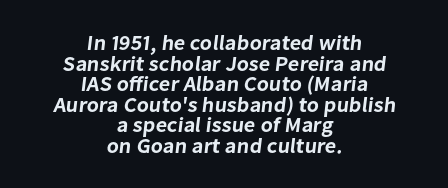
Leftover space on each line is divided equally before and after the words. Closely set lines give the paragraph a compact silhouette. Does extra space separate the letters? No, they use regular spacing. Anything drawn beneath the words? Only blank space.
